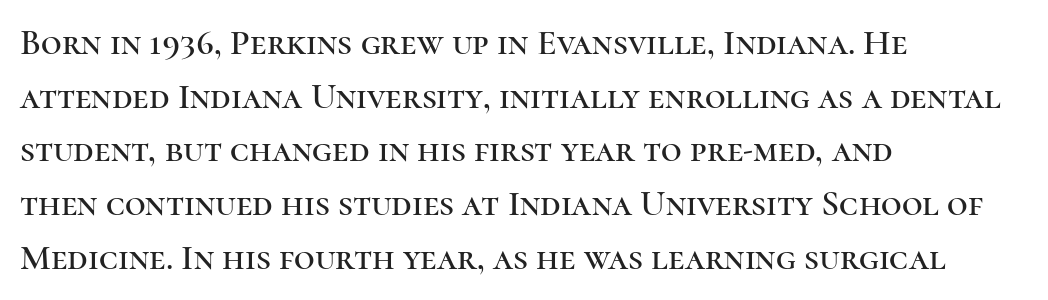
Is this a fixed-width face? No — the glyphs have proportional, varying widths. Default kerning and tracking; the words read as compact shapes. A normal amount of white space separates one row of letters from the next. Observe the serifs anchoring each vertical stroke in this sample. Italic? Not at all — the glyphs are vertical.
